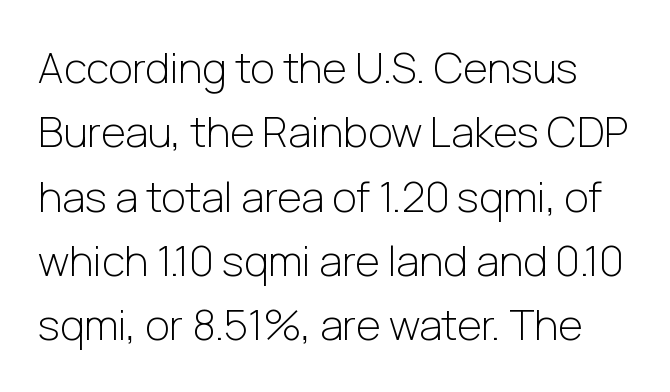
Look at the bottom of the vertical strokes: they stop flat, with no serifs. Rows of type keep a routine distance in the vertical direction. The zone under the glyphs is completely vacant. The strokes are not fattened; the text isn't bold. Look at the tracking — it's just the regular setting, nothing added. These lines are rendered in a variable-pitch font.
